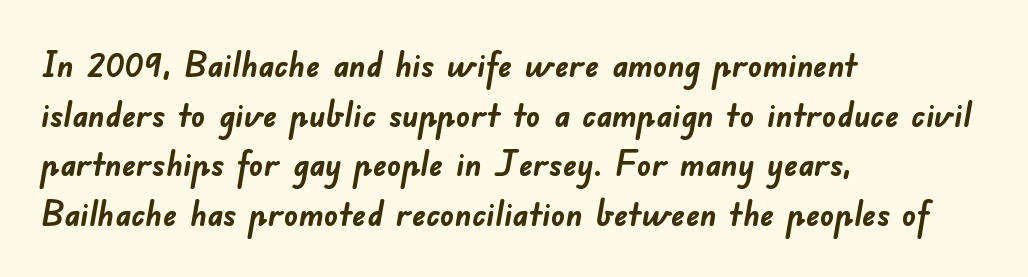
Q: Is the text bold? A: Yes.
Q: Is the typeface a serif or a sans-serif typeface? A: Sans-serif.
Q: Is the text underlined? A: No.
Q: How is the paragraph aligned? A: Left-aligned.
Q: Is the spacing between letters normal or unusually wide? A: Normal.
Q: Is the spacing between lines tight, normal or loose? A: Normal.
Q: Width (condensed, normal, or wide)? A: Normal.
Q: Stroke contrast? A: Low.
Q: x-height? A: Small.
Q: Monospaced? A: No.
